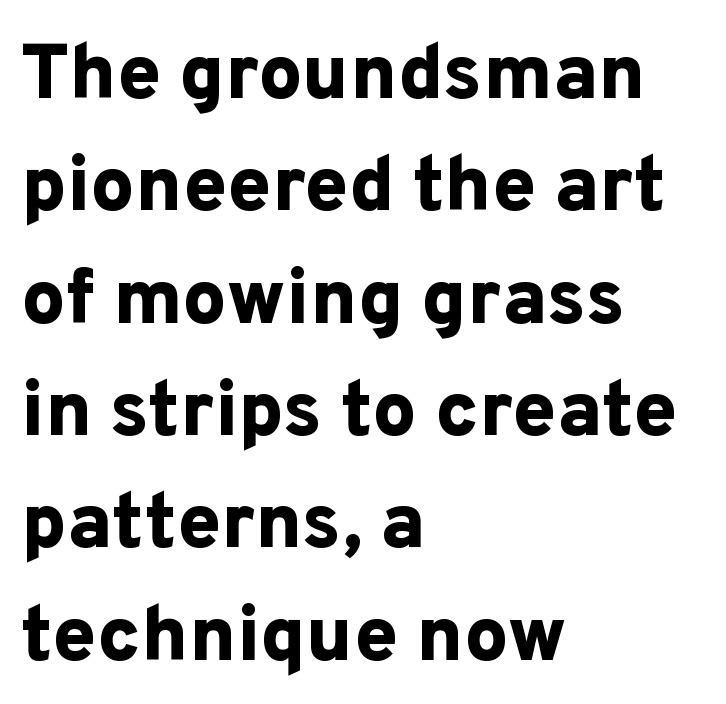
Serifs: no, the terminals of the letterforms are clean. Quick note: interline space is typical. Character widths vary here, with narrow letters taking less room than wide ones. This sample is left-justified, so line endings fall wherever the words run out. How heavy is the stroke? Heavy — this is a bold.
